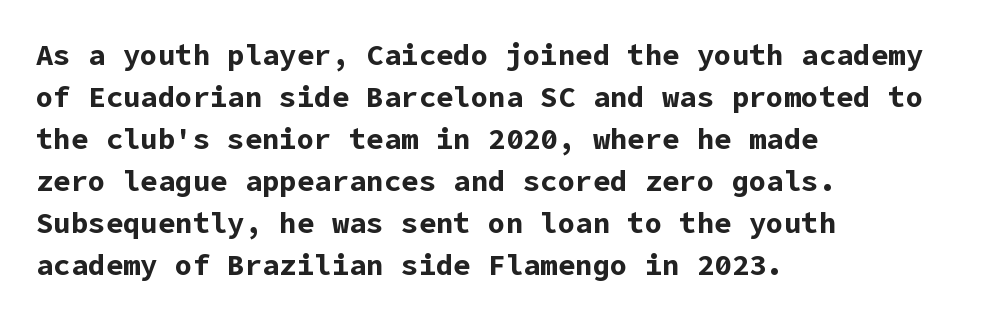
Leading: standard. The words here are not underlined. A roman cut, with each character standing at attention. Notice how thick the strokes are: this is what a full bold looks like.
